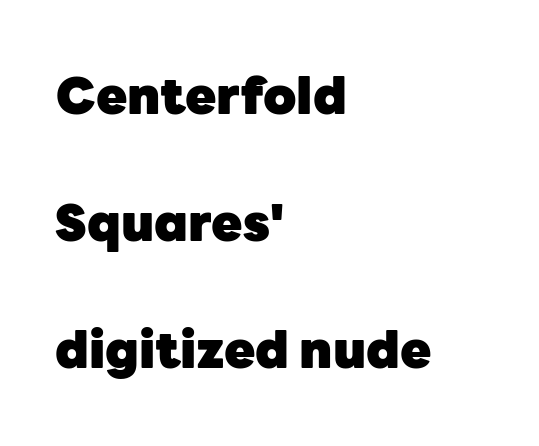
The image shows 51 px heavy sans-serif type, upright; set left-aligned, loose line spacing (2.49x), normal letter spacing, not underlined; low stroke contrast and a medium x-height.
